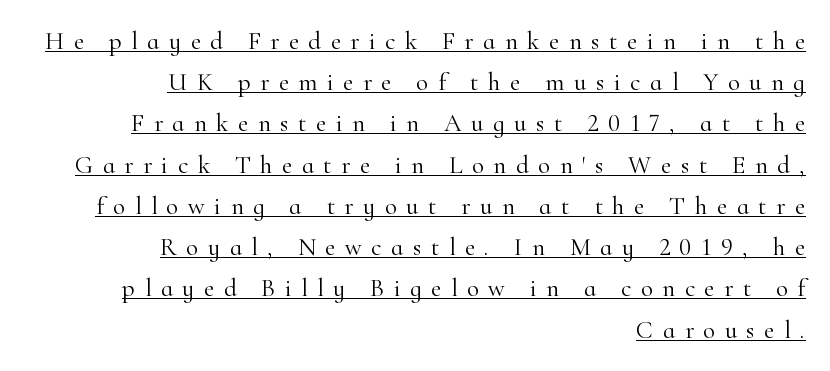
Alignment: flush right. The gaps between neighbouring characters are conspicuously large. The weight tops out at a normal text grade. Vertical spacing — default.
